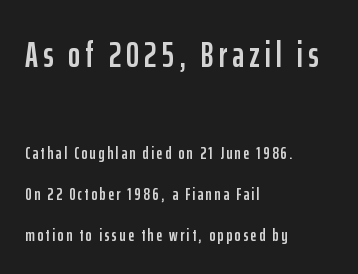
{"serif": "no", "italic": "no", "width": "condensed", "stroke_contrast": "low", "x_height": "medium", "monospaced": "no", "underline": "no", "align": "left", "line_spacing": "loose", "line_spacing_ratio": 2.26, "larger_block": "first", "size_ratio": 2.06, "glyph_px": 37}
